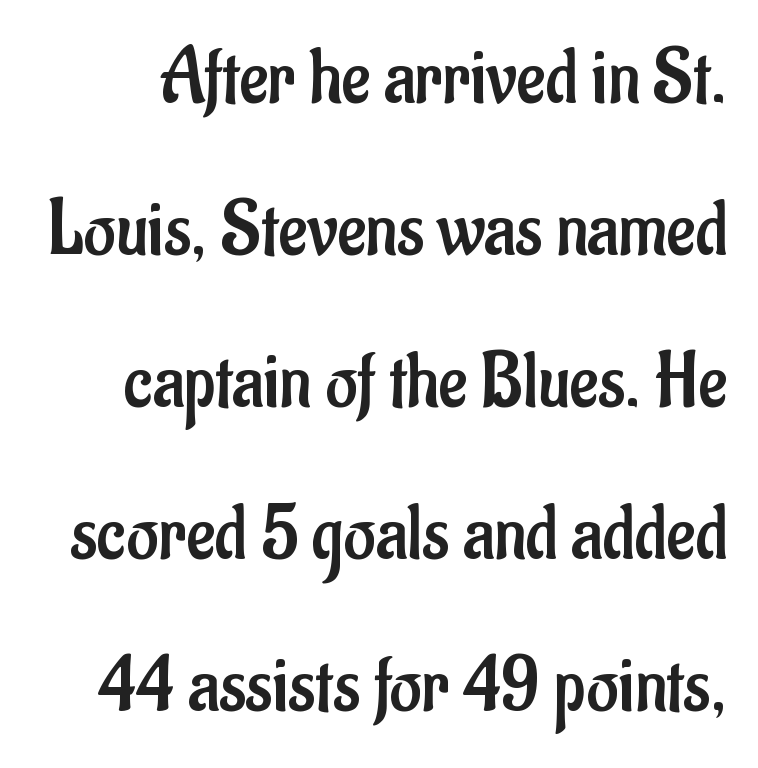
{"serif": "no", "italic": "no", "bold": "no", "weight": "regular", "width": "condensed", "stroke_contrast": "low", "x_height": "small", "monospaced": "no", "underline": "no", "line_spacing": "loose", "line_spacing_ratio": 1.95, "letter_spacing": "normal", "letter_spacing_em": 0.0, "glyph_px": 78}
